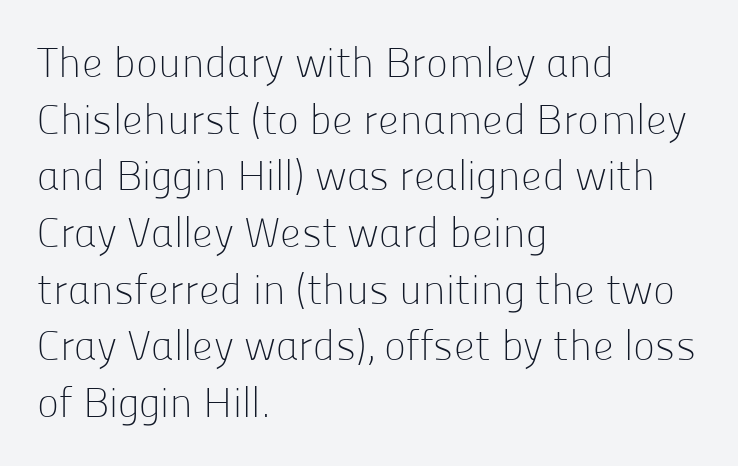
{"serif": "no", "italic": "no", "bold": "no", "weight": "light", "width": "normal", "stroke_contrast": "low", "x_height": "medium", "monospaced": "no", "underline": "no", "align": "left", "line_spacing": "normal", "line_spacing_ratio": 1.35, "letter_spacing": "normal", "letter_spacing_em": 0.0, "glyph_px": 42}
